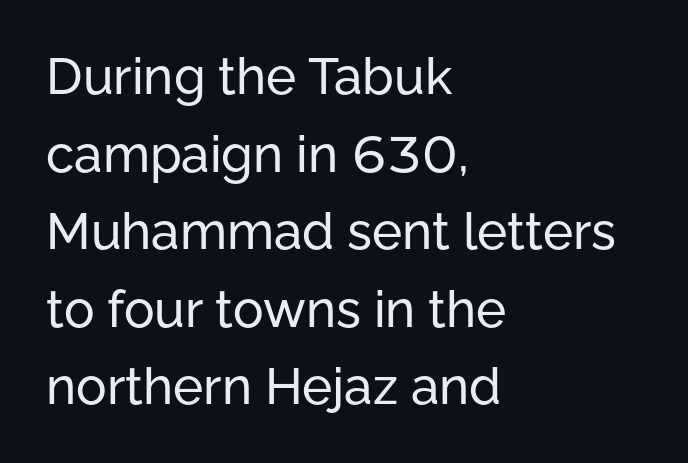
Standard letterfit; no display-style spreading of the glyphs. This sample is left-justified, so line endings fall wherever the words run out. Underline: absent. Is this a fixed-width face? No — the glyphs have proportional, varying widths.
